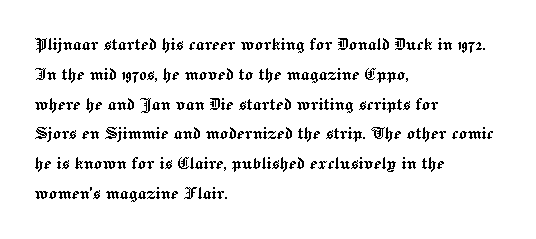
{"italic": "no", "underline": "no", "align": "left", "line_spacing": "normal", "line_spacing_ratio": 1.42, "letter_spacing": "normal", "letter_spacing_em": 0.0, "glyph_px": 21}
